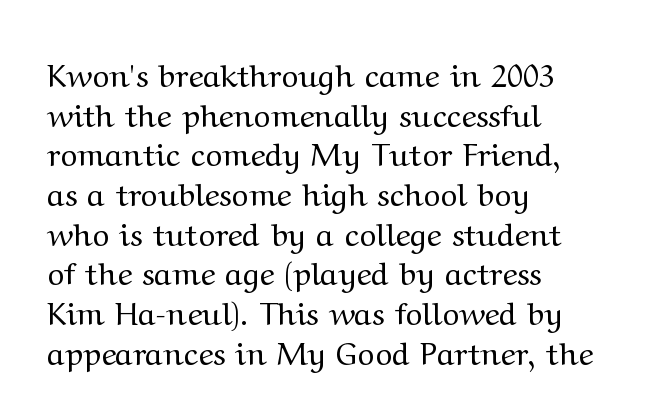
The letterforms sit shoulder to shoulder at normal distance. The letters advance in unequal steps, a hallmark of proportional type. You can tell it's not italic because the verticals are truly vertical. This sample uses a serif face. Each line starts at the same left margin while the right side varies. Honestly, there is no underline to notice here at all.
